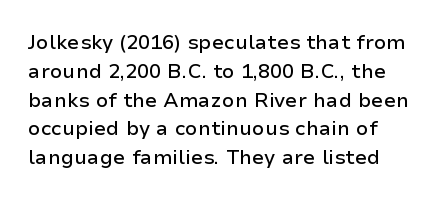
{"italic": "no", "underline": "no", "align": "left", "line_spacing": "normal", "line_spacing_ratio": 1.44, "letter_spacing": "normal", "letter_spacing_em": 0.0, "glyph_px": 20}
